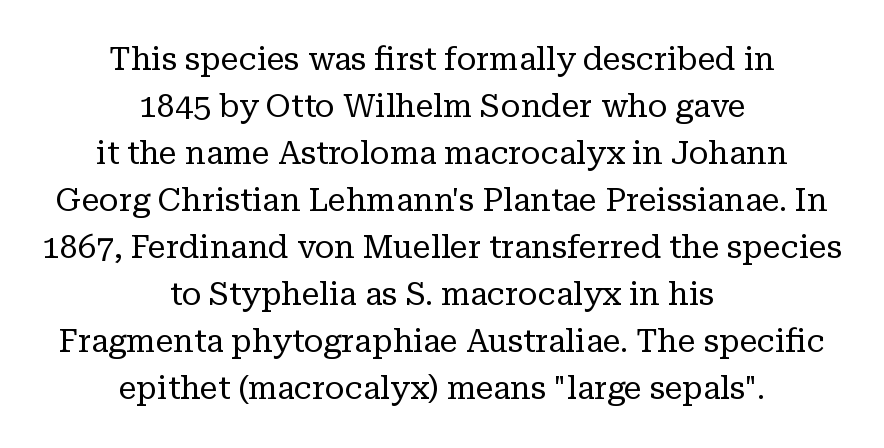
Stem width sits at or under what a default text font uses. This rendering employs a face with finishing strokes, i.e., a serif. The passage shown has conventional tracking throughout. You could not count columns in this text — the font is proportionally spaced. Reading down the block, each line starts at a different indent, mirrored at its end.
